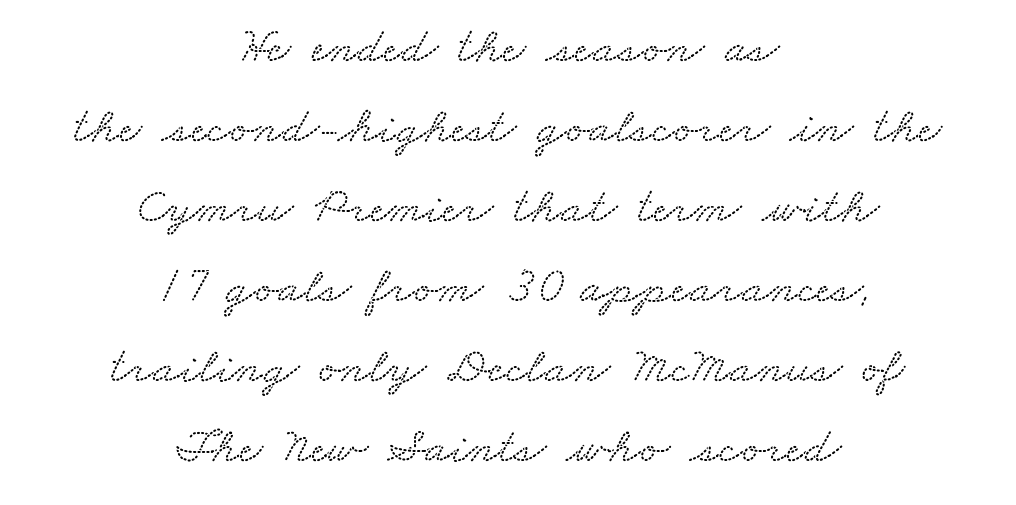
The passage shown has conventional tracking throughout. Underlining? Definitely not there. Each letter's strokes conclude with small projecting serifs. Rows of type keep a routine distance in the vertical direction.
